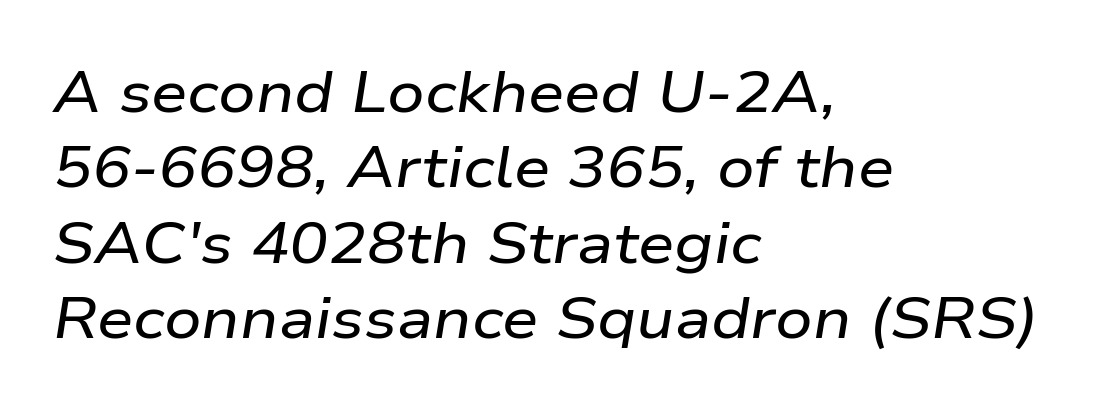
The letters advance in unequal steps, a hallmark of proportional type. Look at the tracking — it's just the regular setting, nothing added. Has an underline been added? It has not. Visually the block forms a straight wall on the left and a jagged coastline on the right. The letters are slanted; this is an italic face. Honestly, the row spacing looks completely unremarkable.
